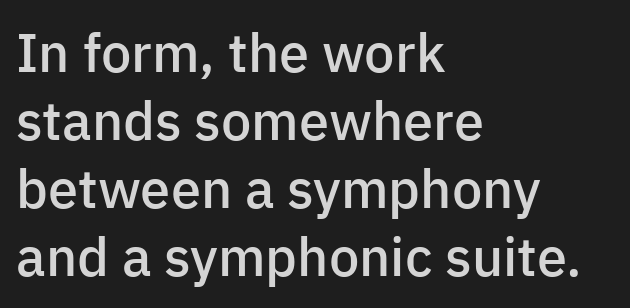
{"serif": "no", "italic": "no", "bold": "semi", "weight": "semibold", "width": "normal", "stroke_contrast": "low", "x_height": "medium", "monospaced": "no", "underline": "no", "align": "left", "line_spacing": "normal", "line_spacing_ratio": 1.26, "letter_spacing": "normal", "letter_spacing_em": 0.0, "glyph_px": 54}
